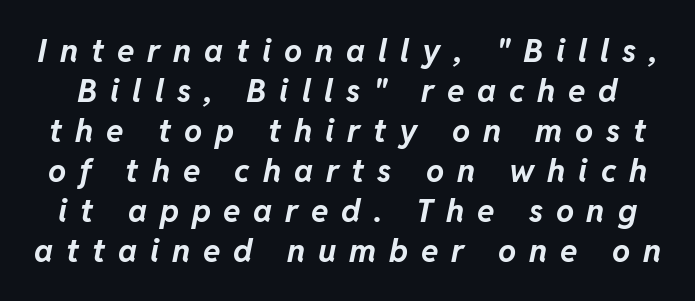
The image shows 32 px bold type, italic (leaning right); set normal line spacing (1.25x), unusually wide letter spacing (+0.4 em), not underlined; low stroke contrast and a medium x-height.
